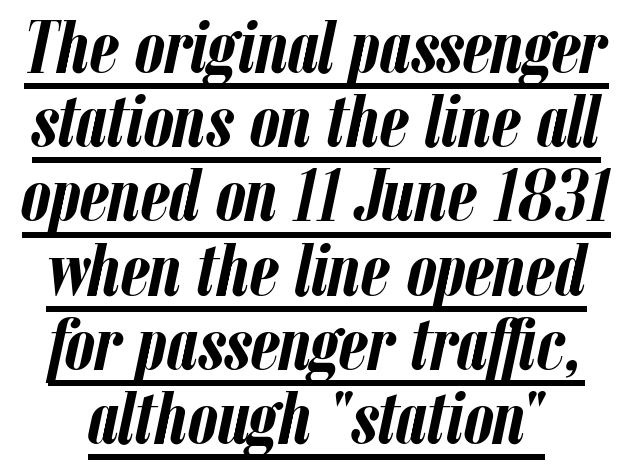
The image shows 75 px semibold, condensed type, italic (leaning right); set tight line spacing (0.99x), normal letter spacing, underlined; low stroke contrast and a medium x-height.
